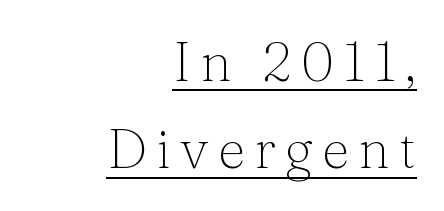
{"serif": "yes", "italic": "no", "bold": "no", "weight": "light", "width": "normal", "stroke_contrast": "medium", "x_height": "medium", "monospaced": "no", "underline": "yes", "align": "right", "line_spacing": "normal", "line_spacing_ratio": 1.62, "glyph_px": 54}
